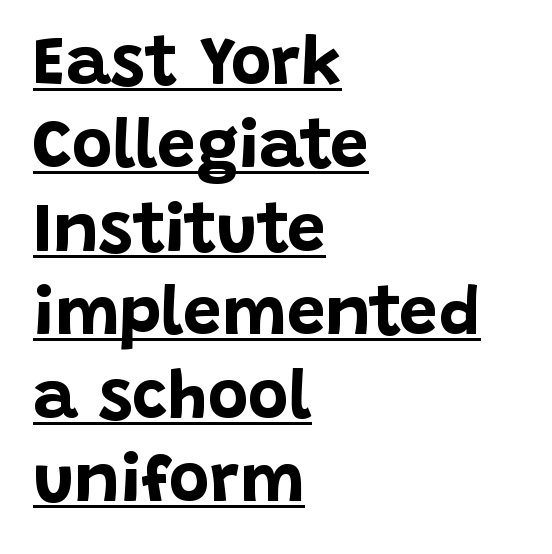
{"serif": "no", "italic": "no", "bold": "yes", "weight": "bold", "width": "normal", "stroke_contrast": "low", "x_height": "large", "monospaced": "no", "underline": "yes", "align": "left", "line_spacing_ratio": 1.21, "letter_spacing": "normal", "letter_spacing_em": 0.0, "glyph_px": 69}
